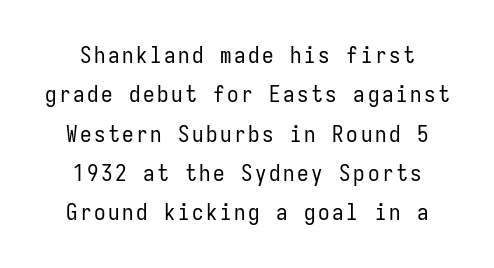
This sample is center-justified, so both line endings float freely. A bare baseline throughout the passage. Upright lettering throughout. The face looks like a standard text weight, possibly lighter.
